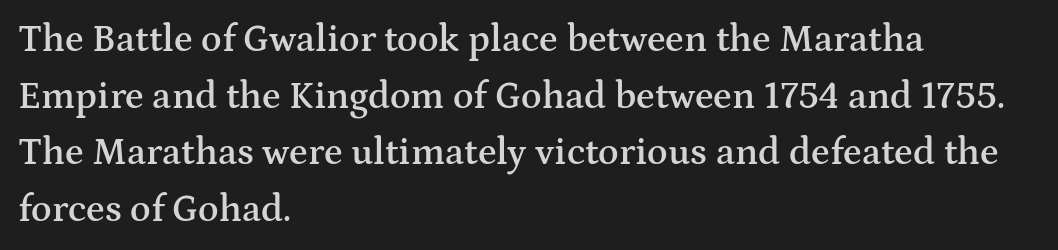
{"serif": "yes", "italic": "no", "bold": "semi", "weight": "semibold", "width": "wide", "stroke_contrast": "medium", "x_height": "medium", "monospaced": "no", "underline": "no", "align": "left", "line_spacing": "normal", "line_spacing_ratio": 1.49, "letter_spacing": "normal", "letter_spacing_em": 0.0, "glyph_px": 38}
